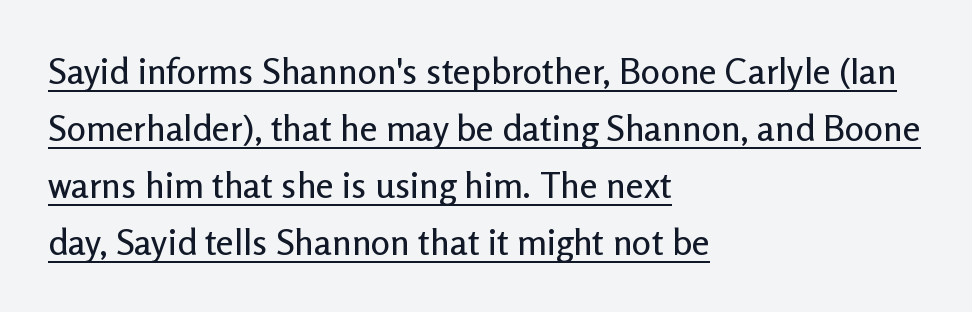
{"serif": "no", "italic": "no", "width": "normal", "stroke_contrast": "low", "x_height": "medium", "monospaced": "no", "underline": "yes", "align": "left", "line_spacing": "normal", "line_spacing_ratio": 1.58, "letter_spacing": "normal", "letter_spacing_em": 0.0, "glyph_px": 36}
